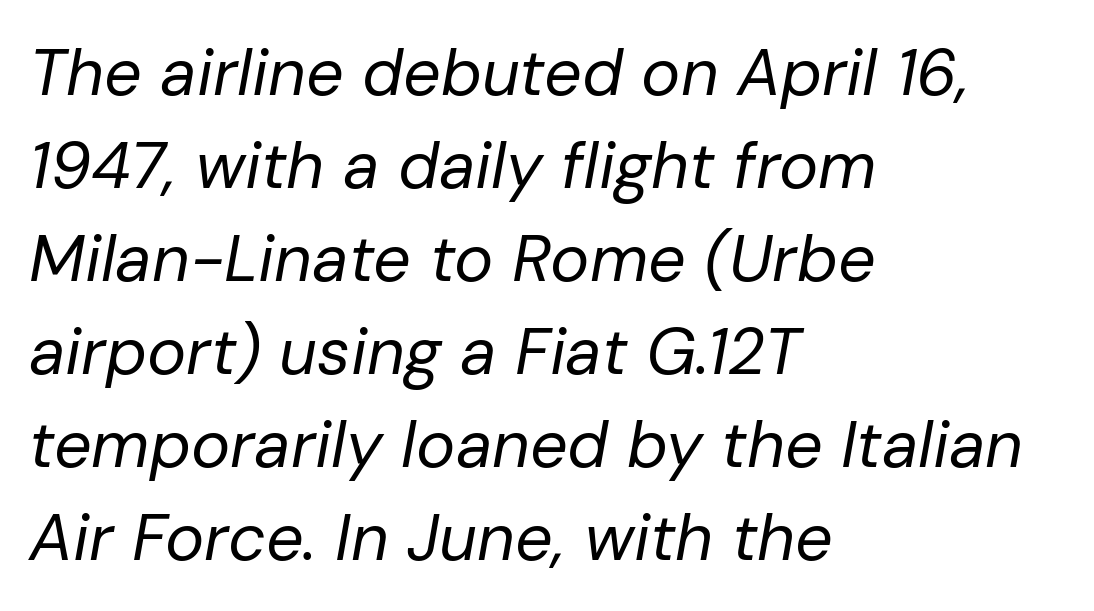
{"italic": "yes", "lean": "right", "slant_degrees": 10, "bold": "no", "weight": "regular", "width": "normal", "stroke_contrast": "low", "x_height": "medium", "monospaced": "no", "underline": "no", "align": "left", "line_spacing": "normal", "line_spacing_ratio": 1.41, "letter_spacing": "normal", "letter_spacing_em": 0.0, "glyph_px": 66}
